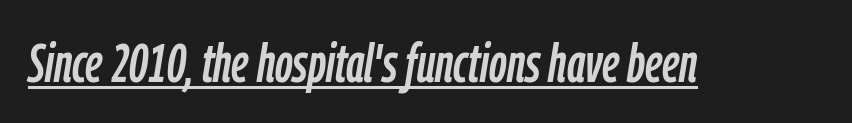
{"italic": "yes", "lean": "right", "slant_degrees": 9, "width": "condensed", "stroke_contrast": "low", "x_height": "medium", "monospaced": "no", "underline": "yes", "letter_spacing": "normal", "letter_spacing_em": 0.0, "glyph_px": 55}
